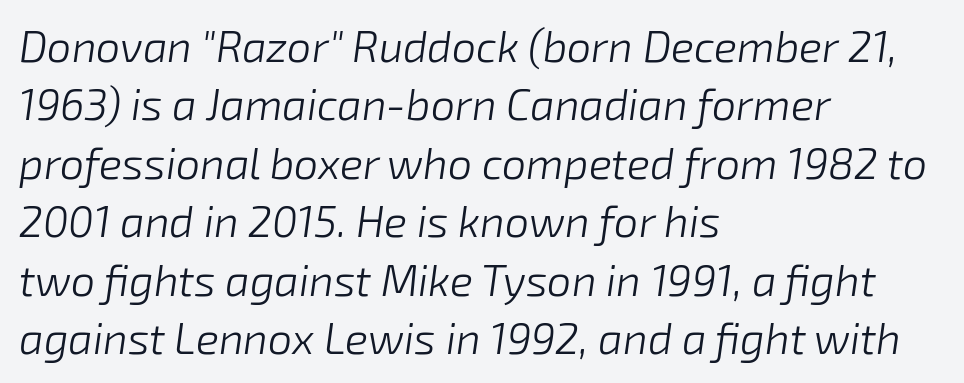
Q: Is the text bold? A: No.
Q: Is the text italic (slanted)? A: Yes, it leans right by about 8 degrees.
Q: Is the text underlined? A: No.
Q: How is the paragraph aligned? A: Left-aligned.
Q: Is the spacing between letters normal or unusually wide? A: Normal.
Q: Is the spacing between lines tight, normal or loose? A: Normal.
Q: Width (condensed, normal, or wide)? A: Normal.
Q: Stroke contrast? A: Low.
Q: x-height? A: Medium.
Q: Monospaced? A: No.
